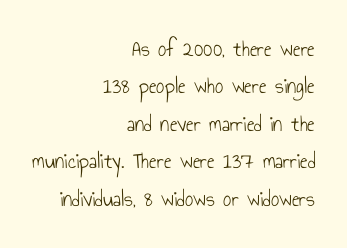
The image shows 23 px text type, upright; set right-aligned, normal line spacing (1.63x), normal letter spacing, not underlined.
